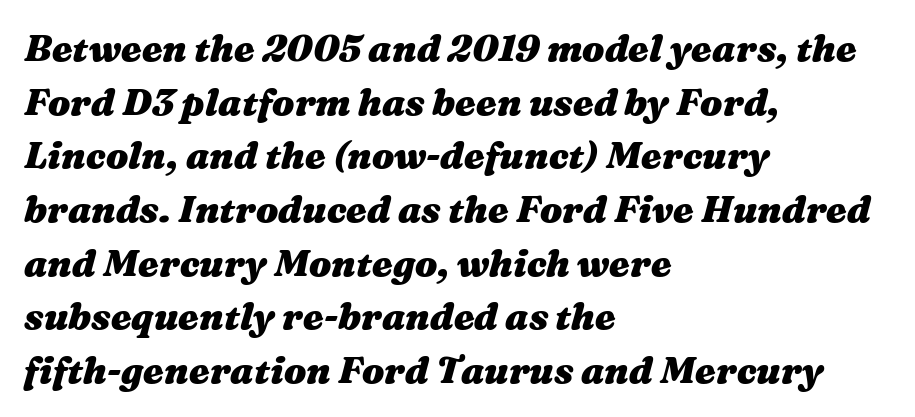
Reading down the column, the eye jumps a familiar distance to each next line. The passage shown is typed in a proportional face where columns would drift. Casual observation: everything's shoved over to the left. Tall strokes in this sample are angled rather than plumb. No word sits above an underline.
